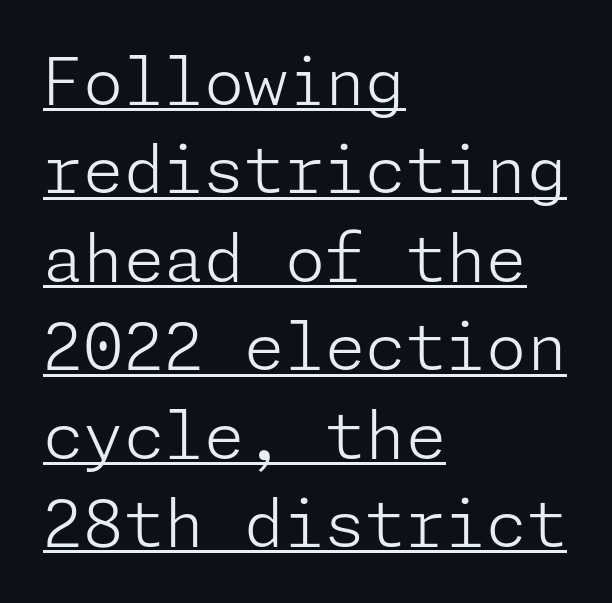
This is sans-serif lettering, the kind often seen on screens and signage. Alignment: flush left. Is the letter spacing exaggerated? No — it looks like the ordinary default. The passage shown is underscored from start to finish.
